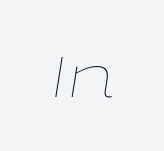
{"italic": "yes", "lean": "right", "slant_degrees": 9, "bold": "no", "weight": "thin", "width": "wide", "stroke_contrast": "low", "x_height": "medium", "monospaced": "no", "underline": "no", "letter_spacing": "normal", "letter_spacing_em": 0.0, "glyph_px": 57}
